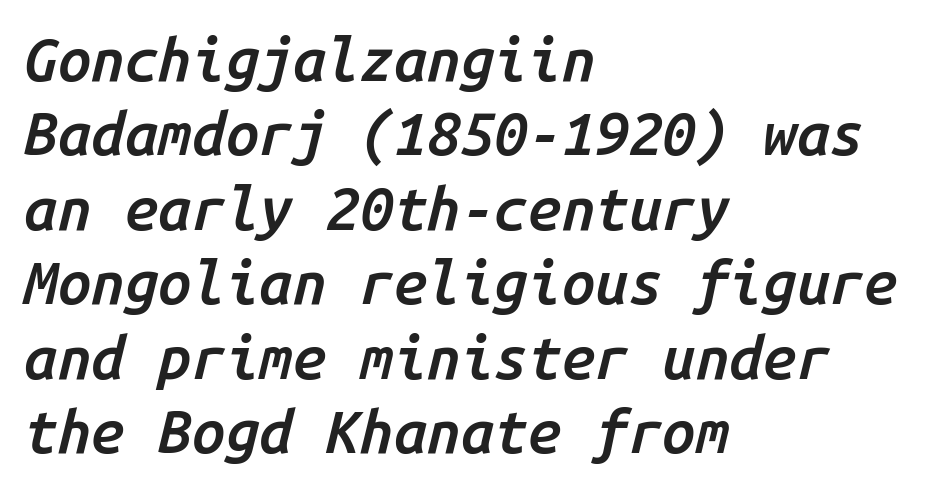
Tall strokes in this sample are angled rather than plumb. I'd describe the lettering as semibold — firm but not a full bold. The zone under the glyphs is completely vacant. Spacing between characters is what you'd get straight out of the box.
